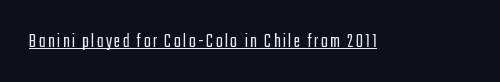
The face looks like a standard text weight, possibly lighter. Rendered with straight, roman letterforms. The rendered words wear a rule along their underside.
